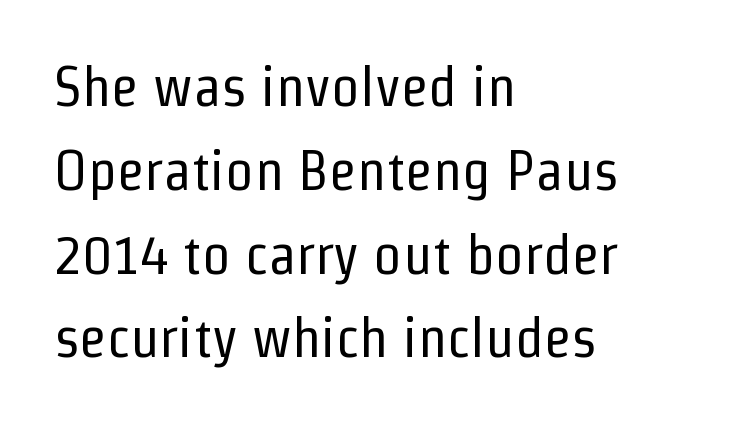
{"serif": "no", "italic": "no", "bold": "no", "weight": "regular", "width": "condensed", "stroke_contrast": "low", "x_height": "medium", "monospaced": "no", "underline": "no", "align": "left", "line_spacing": "normal", "line_spacing_ratio": 1.47, "letter_spacing": "normal", "letter_spacing_em": 0.0, "glyph_px": 57}
